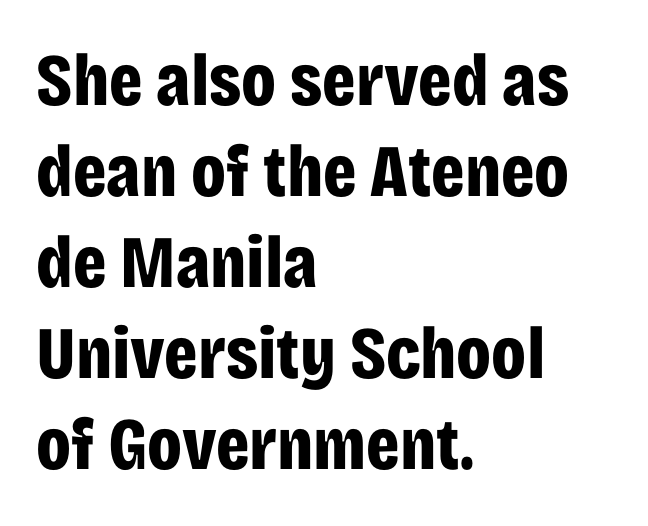
{"serif": "no", "italic": "no", "bold": "yes", "weight": "bold", "width": "condensed", "stroke_contrast": "low", "x_height": "large", "monospaced": "no", "underline": "no", "align": "left", "line_spacing_ratio": 1.23, "letter_spacing": "normal", "letter_spacing_em": 0.0, "glyph_px": 74}
